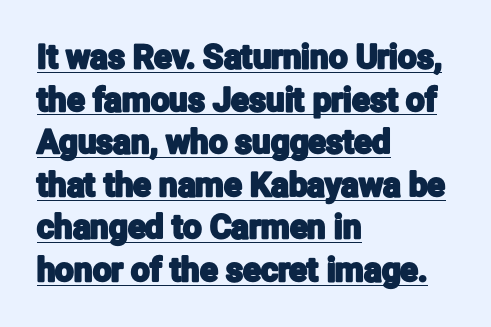
The image shows 33 px condensed sans-serif type, upright; set left-aligned, normal line spacing (1.29x), normal letter spacing, underlined; low stroke contrast and a medium x-height.
